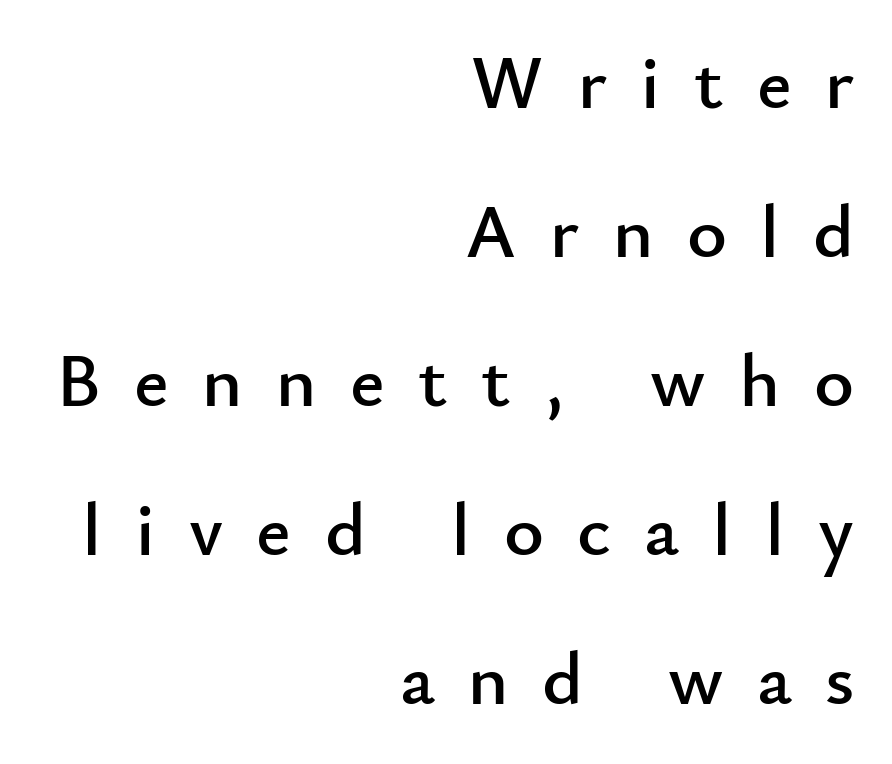
{"serif": "no", "italic": "no", "width": "normal", "stroke_contrast": "low", "x_height": "small", "monospaced": "no", "underline": "no", "align": "right", "line_spacing": "loose", "line_spacing_ratio": 1.96, "letter_spacing": "wide", "letter_spacing_em": 0.44, "glyph_px": 76}
